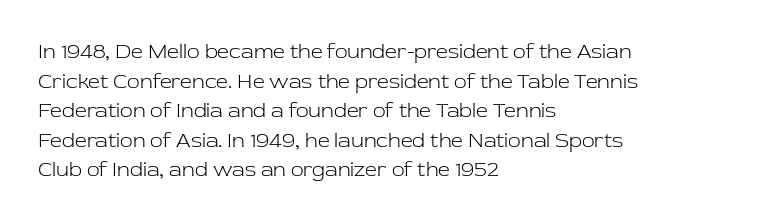
The image shows 21 px text type, upright; set left-aligned, normal line spacing (1.41x), normal letter spacing, not underlined.
